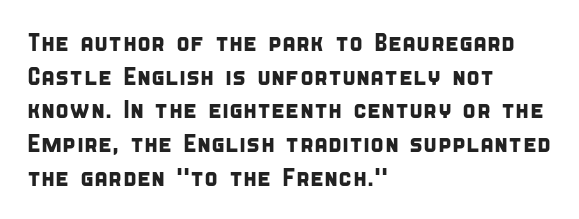
The image shows 25 px text type; set left-aligned, normal line spacing (1.35x), normal letter spacing, not underlined.
